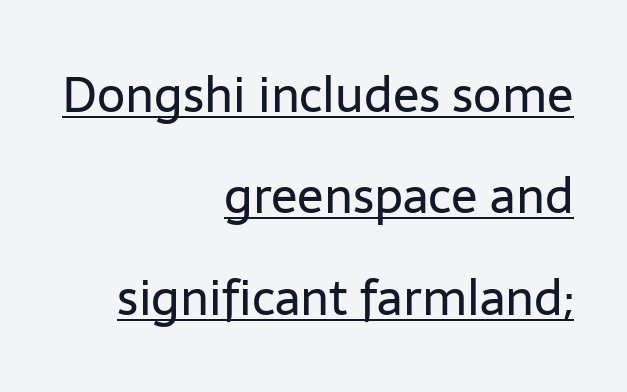
The image shows 49 px regular-weight sans-serif type, upright; set right-aligned, loose line spacing (2.07x), normal letter spacing, underlined; low stroke contrast and a medium x-height.
